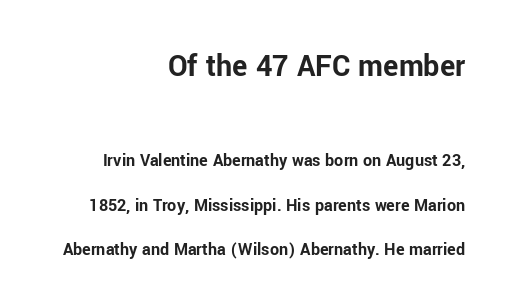
A typesetter would mark this as roman, not italic. The characters display no serif detailing; their extremities are plain. Set as a true bold cut, around the 700 mark. Varying glyph widths throughout — classic text-font behaviour. Caption: upper text group enlarged, lower text group reduced. The gap between lines stays unmarked.
